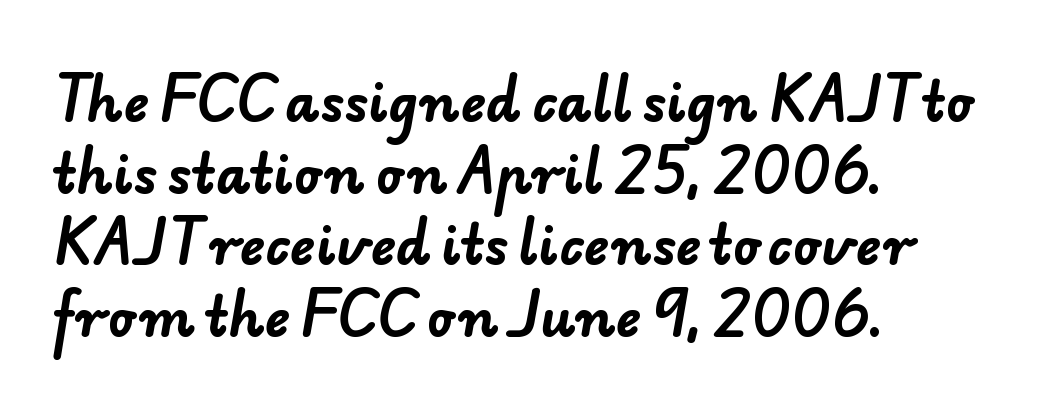
Look at the stroke-to-counter ratio: heavy, a bold. Does the copy run flush right? No — it runs flush left. The passage shown is not underscored anywhere. A typesetter would label this face a sans. Evenly set lines give the paragraph a standard silhouette. You could not count columns in this text — the font is proportionally spaced.
